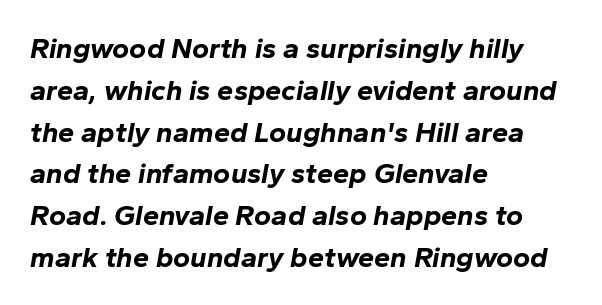
{"italic": "yes", "lean": "right", "slant_degrees": 10, "bold": "yes", "weight": "bold", "width": "normal", "stroke_contrast": "low", "x_height": "medium", "monospaced": "no", "underline": "no", "align": "left", "line_spacing": "normal", "line_spacing_ratio": 1.44, "letter_spacing": "normal", "letter_spacing_em": 0.0, "glyph_px": 29}
